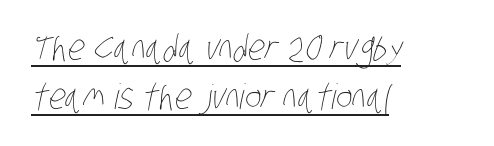
Q: Is the text bold? A: No.
Q: Is the text underlined? A: Yes.
Q: How is the paragraph aligned? A: Left-aligned.
Q: Is the spacing between letters normal or unusually wide? A: Normal.
Q: Is the spacing between lines tight, normal or loose? A: Normal.
Q: Width (condensed, normal, or wide)? A: Condensed.
Q: Stroke contrast? A: Low.
Q: x-height? A: Large.
Q: Monospaced? A: No.
